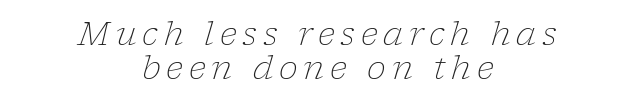
The image shows 32 px light serif type, italic (leaning right); set centered, tight line spacing (1.07x), not underlined; low stroke contrast and a medium x-height.
